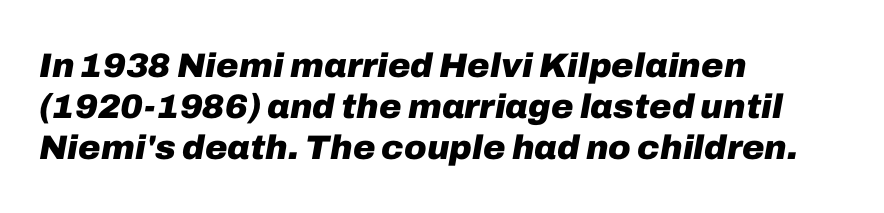
Students, this is bold: see how much ink each stroke carries. Here the designer chose a conventional face with non-uniform glyph widths. Italic? Definitely — the glyphs are oblique. Descenders are the only things crossing below the line.
